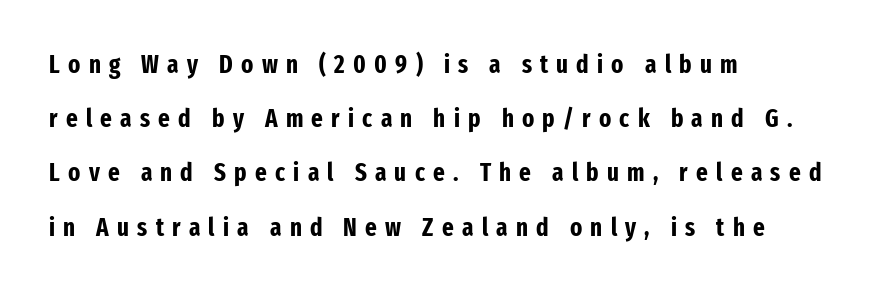
{"italic": "no", "bold": "yes", "underline": "no", "align": "left", "line_spacing": "loose", "line_spacing_ratio": 2.17, "letter_spacing": "wide", "letter_spacing_em": 0.33, "glyph_px": 25}
